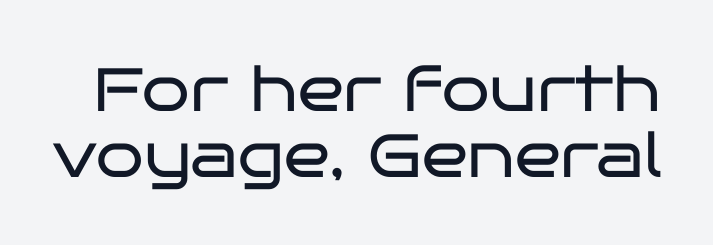
Q: Is the text bold? A: No.
Q: Is the text italic (slanted)? A: No, it is upright.
Q: Is the typeface a serif or a sans-serif typeface? A: Sans-serif.
Q: Is the text underlined? A: No.
Q: Is the spacing between letters normal or unusually wide? A: Normal.
Q: Is the spacing between lines tight, normal or loose? A: Tight.
Q: Width (condensed, normal, or wide)? A: Wide.
Q: Stroke contrast? A: Low.
Q: x-height? A: Large.
Q: Monospaced? A: No.
